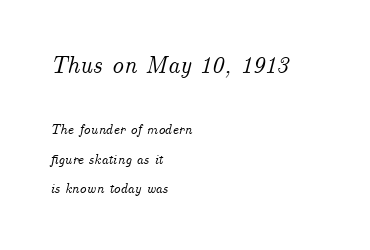
{"italic": "yes", "lean": "right", "slant_degrees": 14, "underline": "no", "align": "left", "line_spacing": "loose", "line_spacing_ratio": 2.12, "letter_spacing": "normal", "letter_spacing_em": 0.0, "larger_block": "first", "size_ratio": 1.71, "glyph_px": 24}
